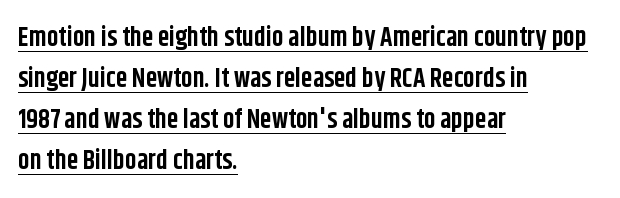
Short note: letters normally spaced. Left-aligned paragraph, ragged on the right. A typesetter would mark this as roman, not italic. These lines sit exactly where default settings would place them. What decoration does the sample have? An underline. Students, this is bold: see how much ink each stroke carries.
